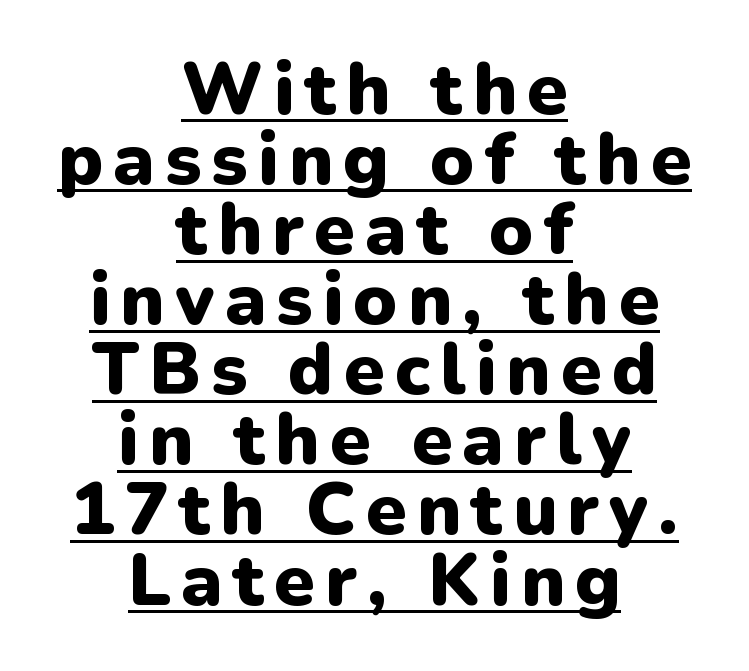
Q: Is the text bold? A: Yes.
Q: Is the text italic (slanted)? A: No, it is upright.
Q: Is the typeface a serif or a sans-serif typeface? A: Sans-serif.
Q: Is the text underlined? A: Yes.
Q: How is the paragraph aligned? A: Centered.
Q: Is the spacing between lines tight, normal or loose? A: Tight.
Q: Width (condensed, normal, or wide)? A: Normal.
Q: Stroke contrast? A: Low.
Q: x-height? A: Medium.
Q: Monospaced? A: No.
